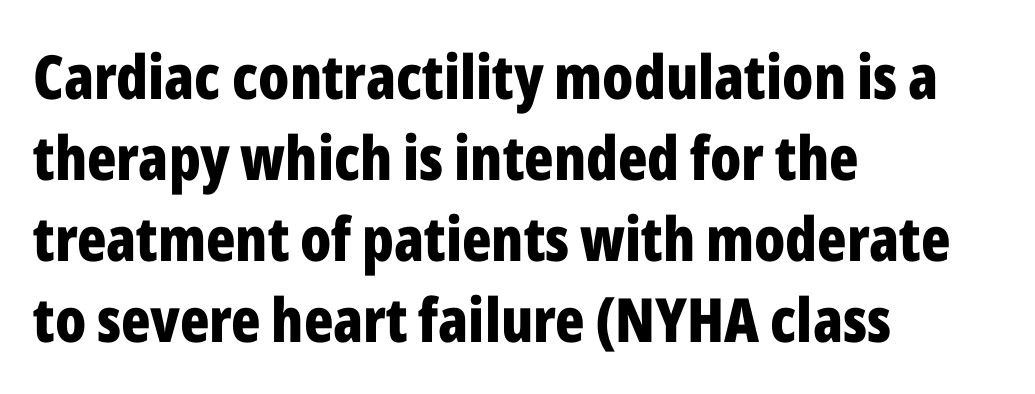
The tracking reads as untouched default to a designer's eye. Is there much room between lines? A standard amount, neither cramped nor airy. Type style note: lacks serifs. Posture: straight, roman, zero tilt. Varying glyph widths throughout — classic text-font behaviour.
